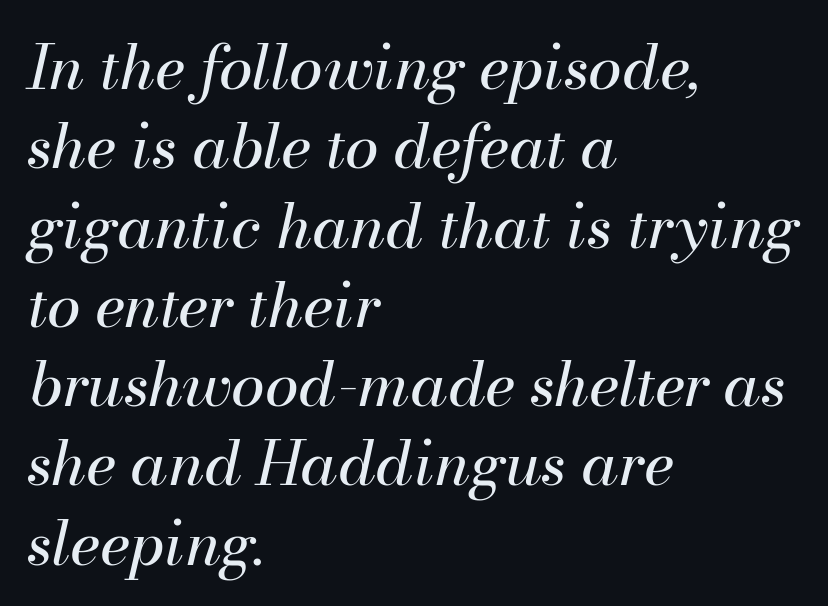
You can tell it's italic because the verticals aren't actually vertical. The specimen omits any rule beneath the text block's lines. Short and long lines alike share a common starting point at left. These lines are rendered in a variable-pitch font.
